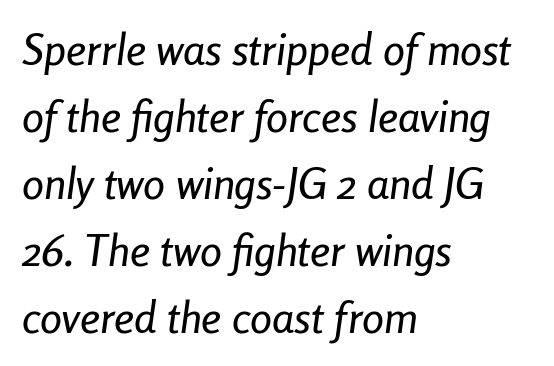
{"italic": "yes", "lean": "right", "slant_degrees": 8, "width": "condensed", "stroke_contrast": "low", "x_height": "medium", "monospaced": "no", "underline": "no", "align": "left", "line_spacing": "normal", "line_spacing_ratio": 1.52, "letter_spacing": "normal", "letter_spacing_em": 0.0, "glyph_px": 44}
